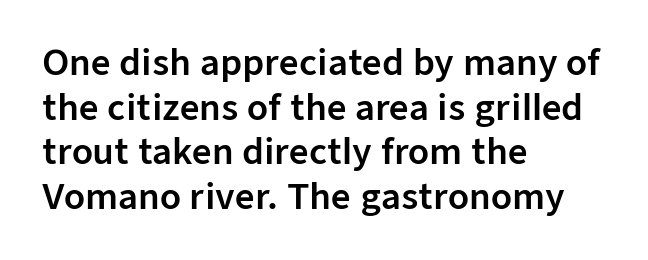
The image shows 34 px sans-serif type, upright; set left-aligned, normal line spacing (1.31x), normal letter spacing, not underlined; low stroke contrast and a medium x-height.
